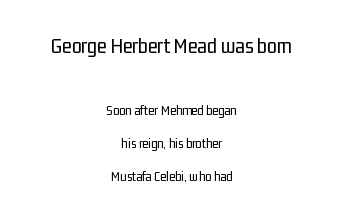
Q: Is the text bold? A: No.
Q: Is the text italic (slanted)? A: No, it is upright.
Q: Is the text underlined? A: No.
Q: How is the paragraph aligned? A: Centered.
Q: Is the spacing between letters normal or unusually wide? A: Normal.
Q: Is the spacing between lines tight, normal or loose? A: Loose.
Q: Which block of text is set in a larger size, the first (top) or the second (bottom)? A: The first (top) one.
